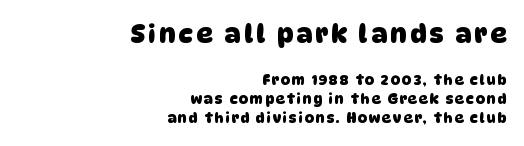
The image shows 25 px bold type; set right-aligned, normal line spacing (1.34x), not underlined; the first (top) block is 1.79x larger.
